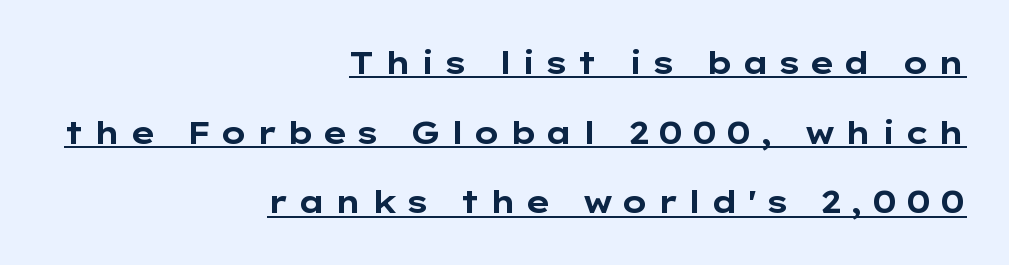
Q: Is the text bold? A: Yes.
Q: Is the text italic (slanted)? A: No, it is upright.
Q: Is the typeface a serif or a sans-serif typeface? A: Sans-serif.
Q: Is the text underlined? A: Yes.
Q: How is the paragraph aligned? A: Right-aligned.
Q: Is the spacing between letters normal or unusually wide? A: Unusually wide.
Q: Is the spacing between lines tight, normal or loose? A: Loose.
Q: Width (condensed, normal, or wide)? A: Wide.
Q: Stroke contrast? A: Low.
Q: x-height? A: Medium.
Q: Monospaced? A: No.
